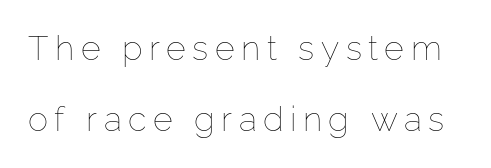
Letters rest on an invisible, unmarked baseline. Nope, not italic — everything's standing straight. What's the leading like? Stretched, with rows far apart. No chunkiness to these letters — they're not bold. Varying glyph widths throughout — classic text-font behaviour.
